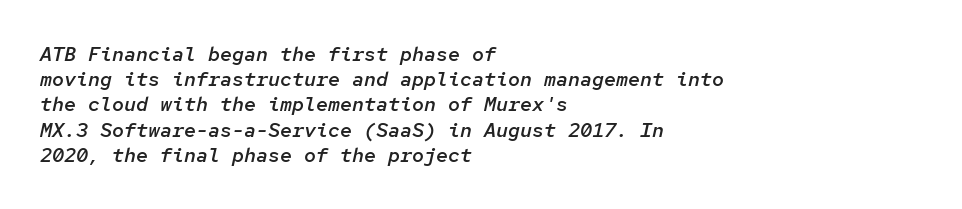
The image shows 20 px text type, italic (leaning right); set left-aligned, normal line spacing (1.26x), normal letter spacing, not underlined.
